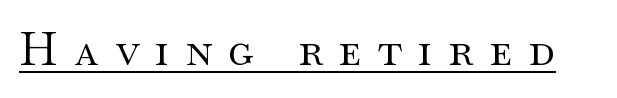
Ascenders rise straight up at ninety degrees. These lines are composed in type with serifs. The passage shown is not bold in any degree. Honestly, the letter spacing is so wide it's the main thing you notice.
